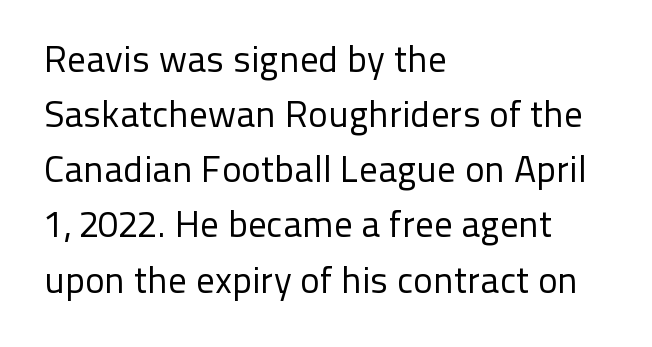
{"serif": "no", "italic": "no", "bold": "no", "weight": "regular", "width": "normal", "stroke_contrast": "low", "x_height": "medium", "monospaced": "no", "underline": "no", "align": "left", "line_spacing": "normal", "line_spacing_ratio": 1.49, "letter_spacing": "normal", "letter_spacing_em": 0.0, "glyph_px": 37}
